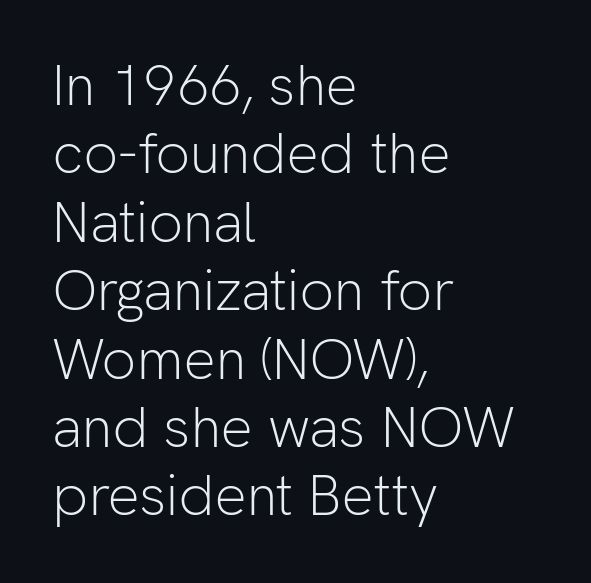
Q: Is the text bold? A: No.
Q: Is the text italic (slanted)? A: No, it is upright.
Q: Is the typeface a serif or a sans-serif typeface? A: Sans-serif.
Q: Is the text underlined? A: No.
Q: How is the paragraph aligned? A: Left-aligned.
Q: Is the spacing between letters normal or unusually wide? A: Normal.
Q: Width (condensed, normal, or wide)? A: Normal.
Q: Stroke contrast? A: Low.
Q: x-height? A: Medium.
Q: Monospaced? A: No.
